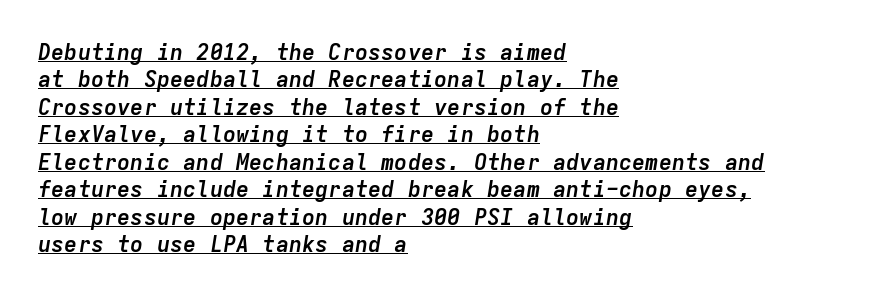
{"italic": "yes", "lean": "right", "slant_degrees": 9, "bold": "yes", "underline": "yes", "align": "left", "line_spacing": "normal", "line_spacing_ratio": 1.25, "letter_spacing": "normal", "letter_spacing_em": 0.0, "glyph_px": 22}
